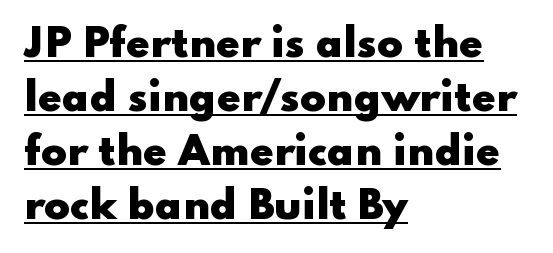
Q: Is the text bold? A: Yes.
Q: Is the text italic (slanted)? A: No, it is upright.
Q: Is the typeface a serif or a sans-serif typeface? A: Sans-serif.
Q: Is the text underlined? A: Yes.
Q: How is the paragraph aligned? A: Left-aligned.
Q: Is the spacing between letters normal or unusually wide? A: Normal.
Q: Is the spacing between lines tight, normal or loose? A: Normal.
Q: Width (condensed, normal, or wide)? A: Wide.
Q: Stroke contrast? A: Low.
Q: x-height? A: Small.
Q: Monospaced? A: No.
